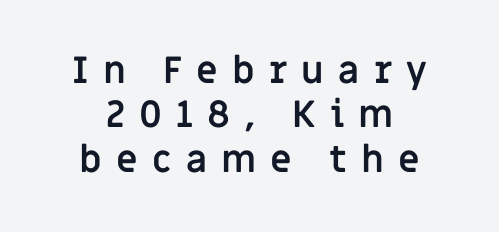
The image shows 37 px semibold sans-serif type, upright; set centered, line spacing 1.2x, unusually wide letter spacing (+0.38 em), not underlined; low stroke contrast and a large x-height.
